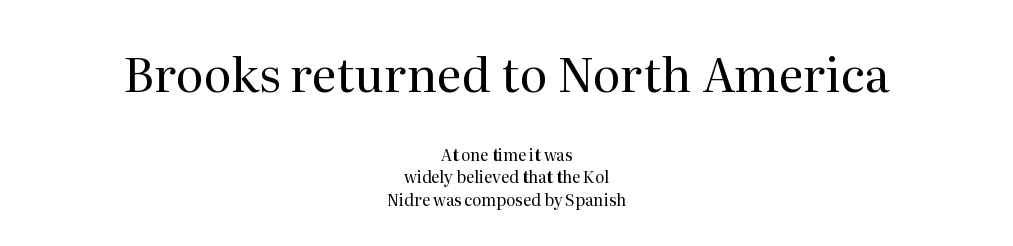
{"serif": "yes", "italic": "no", "bold": "no", "weight": "regular", "width": "normal", "stroke_contrast": "medium", "x_height": "medium", "monospaced": "no", "underline": "no", "align": "center", "line_spacing": "normal", "line_spacing_ratio": 1.42, "letter_spacing": "normal", "letter_spacing_em": 0.0, "larger_block": "first", "size_ratio": 3.0, "glyph_px": 48}
